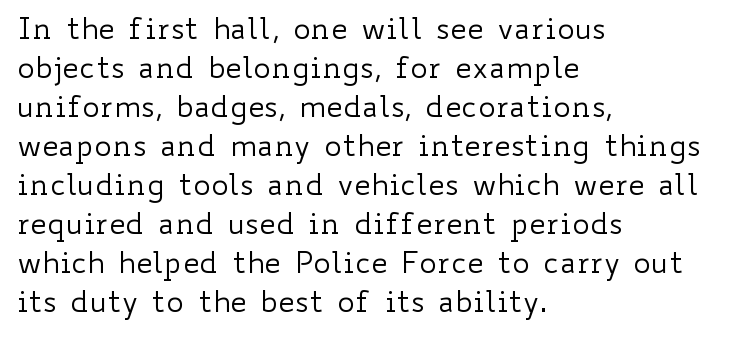
{"italic": "no", "bold": "no", "weight": "regular", "width": "wide", "stroke_contrast": "low", "x_height": "small", "monospaced": "no", "underline": "no", "align": "left", "line_spacing": "normal", "line_spacing_ratio": 1.3, "letter_spacing": "normal", "letter_spacing_em": 0.0, "glyph_px": 30}
